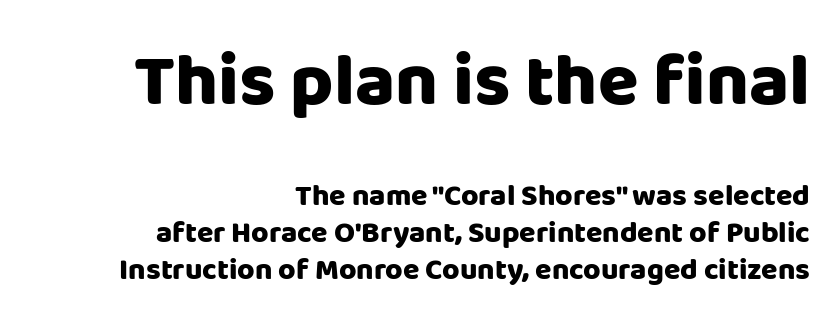
Q: Is the text bold? A: Yes.
Q: Is the text italic (slanted)? A: No, it is upright.
Q: Is the typeface a serif or a sans-serif typeface? A: Sans-serif.
Q: Is the text underlined? A: No.
Q: How is the paragraph aligned? A: Right-aligned.
Q: Is the spacing between letters normal or unusually wide? A: Normal.
Q: Which block of text is set in a larger size, the first (top) or the second (bottom)? A: The first (top) one.
Q: Width (condensed, normal, or wide)? A: Normal.
Q: Stroke contrast? A: Low.
Q: x-height? A: Large.
Q: Monospaced? A: No.
